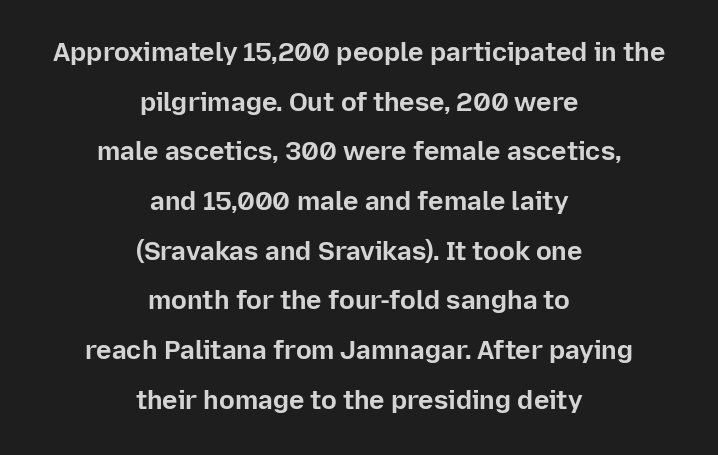
{"italic": "no", "bold": "yes", "underline": "no", "align": "center", "line_spacing": "loose", "line_spacing_ratio": 1.91, "letter_spacing": "normal", "letter_spacing_em": 0.0, "glyph_px": 26}
